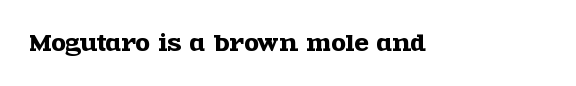
{"italic": "no", "underline": "no", "letter_spacing": "normal", "letter_spacing_em": 0.0, "glyph_px": 21}
